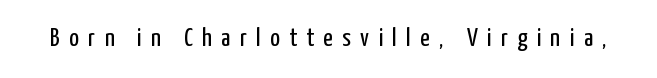
{"italic": "no", "bold": "no", "underline": "no", "letter_spacing": "wide", "letter_spacing_em": 0.36, "glyph_px": 26}
